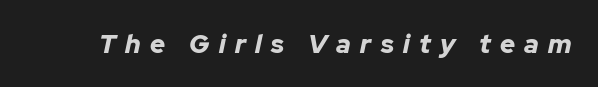
Q: Is the text bold? A: Yes.
Q: Is the text italic (slanted)? A: Yes, it leans right by about 12 degrees.
Q: Is the text underlined? A: No.
Q: Is the spacing between letters normal or unusually wide? A: Unusually wide.
